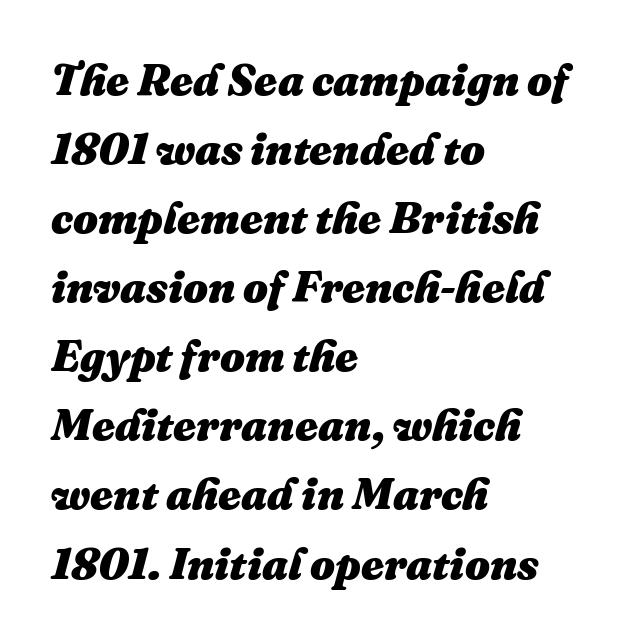
The image shows 44 px heavy type, italic (leaning right); set left-aligned, normal line spacing (1.57x), normal letter spacing, not underlined; medium stroke contrast and a medium x-height.
